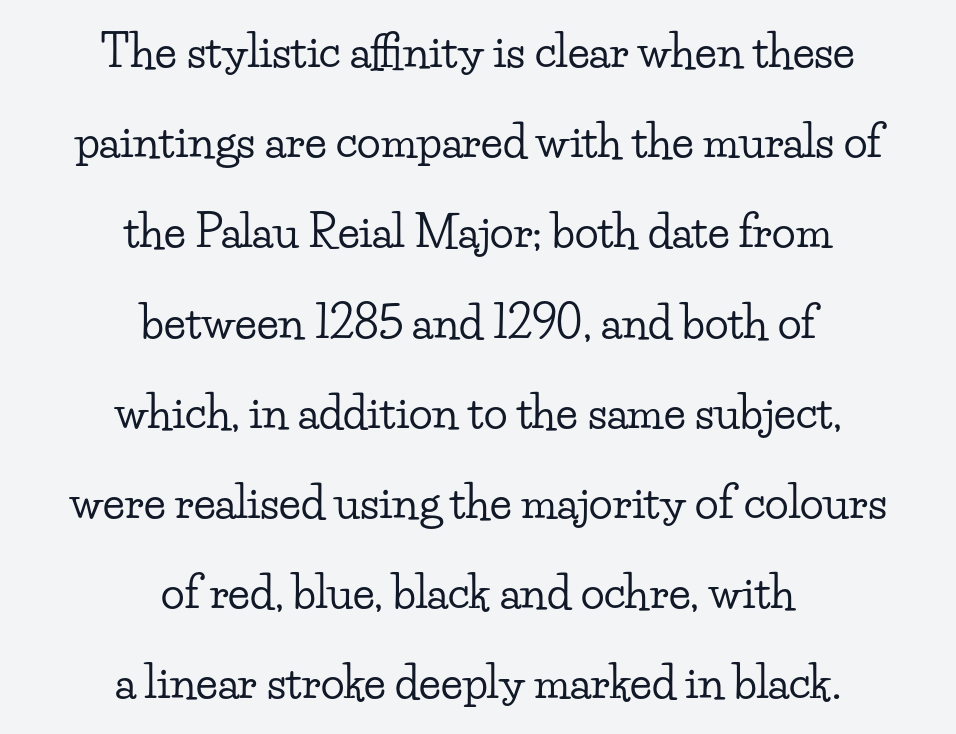
The image shows 44 px wide serif type, upright; set centered, loose line spacing (2.05x), normal letter spacing, not underlined; low stroke contrast and a small x-height.
